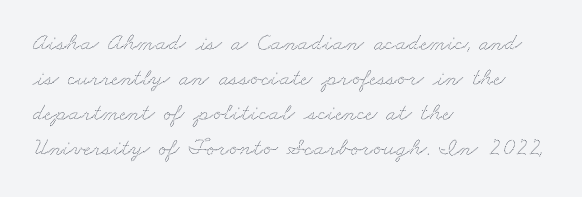
Students, note that the glyphs here touch the page at normal intervals. Left-aligned paragraph, ragged on the right. Check the space under the baseline: it is left empty. Notice how descenders clear the ascenders below comfortably — that's standard leading.
